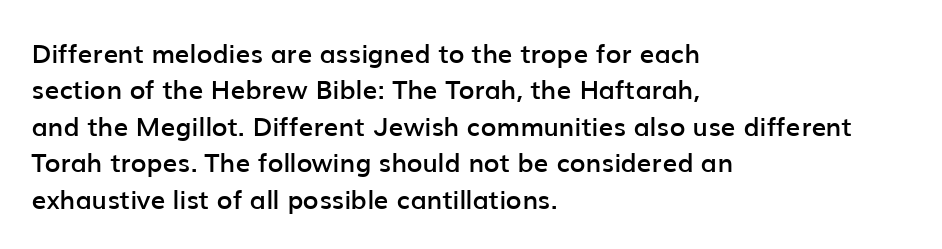
The image shows 26 px text type, upright; set left-aligned, normal line spacing (1.4x), normal letter spacing, not underlined.
